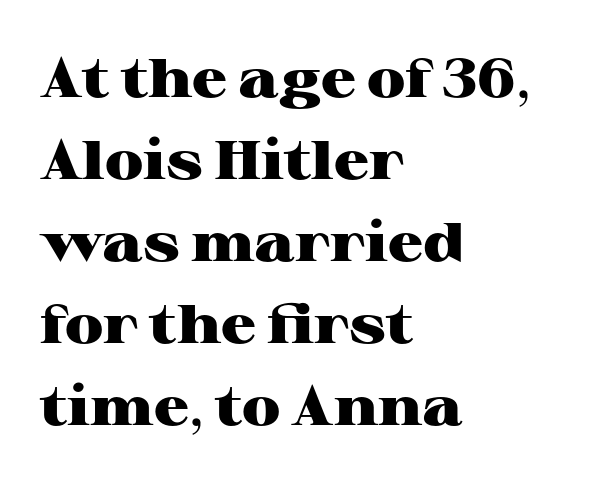
Line starts are locked; line ends wander. You could not count columns in this text — the font is proportionally spaced. A clean baseline with only descenders dipping below it. Nothing unusual about the tracking: characters are spaced as the font intends. Upright lettering throughout. Serif or sans? Serif — the stroke terminals have little feet.
